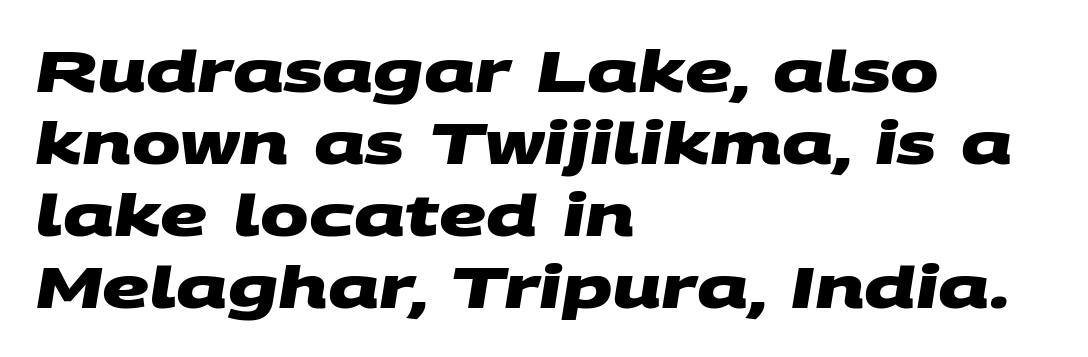
Q: Is the text bold? A: Yes.
Q: Is the typeface a serif or a sans-serif typeface? A: Sans-serif.
Q: Is the text underlined? A: No.
Q: How is the paragraph aligned? A: Left-aligned.
Q: Is the spacing between letters normal or unusually wide? A: Normal.
Q: Width (condensed, normal, or wide)? A: Wide.
Q: Stroke contrast? A: Medium.
Q: x-height? A: Large.
Q: Monospaced? A: No.
